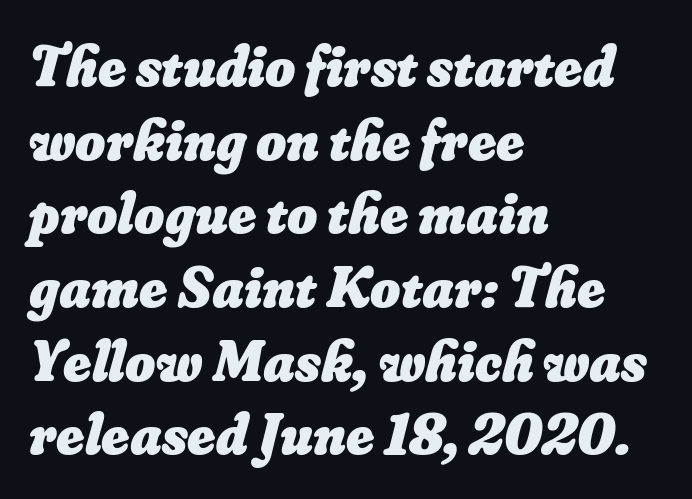
{"bold": "yes", "weight": "heavy", "width": "normal", "stroke_contrast": "low", "x_height": "small", "monospaced": "no", "underline": "no", "align": "left", "line_spacing": "normal", "line_spacing_ratio": 1.27, "letter_spacing": "normal", "letter_spacing_em": 0.0, "glyph_px": 58}
